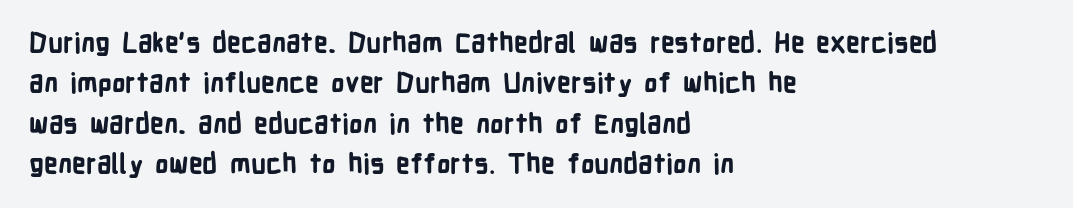
Q: Is the text bold? A: Yes.
Q: Is the text italic (slanted)? A: No, it is upright.
Q: Is the text underlined? A: No.
Q: How is the paragraph aligned? A: Left-aligned.
Q: Is the spacing between letters normal or unusually wide? A: Normal.
Q: Is the spacing between lines tight, normal or loose? A: Normal.
